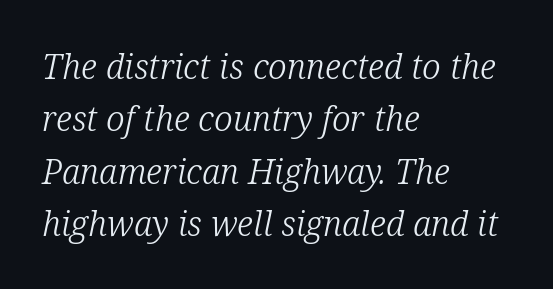
{"serif": "yes", "italic": "yes", "lean": "right", "slant_degrees": 12, "bold": "no", "weight": "light", "width": "normal", "stroke_contrast": "low", "x_height": "medium", "monospaced": "no", "underline": "no", "align": "left", "line_spacing": "normal", "line_spacing_ratio": 1.54, "letter_spacing": "normal", "letter_spacing_em": 0.0, "glyph_px": 34}
